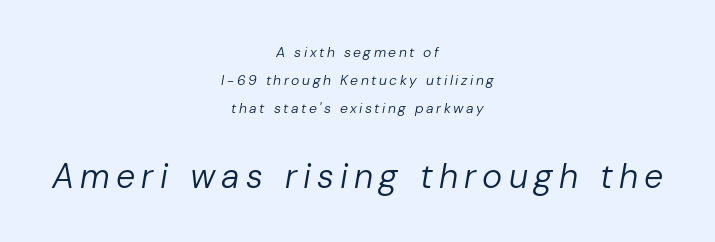
The image shows 34 px regular-weight type, italic (leaning right); set centered, loose line spacing (1.99x), not underlined; the second (bottom) block is 2.43x larger; low stroke contrast and a medium x-height.
